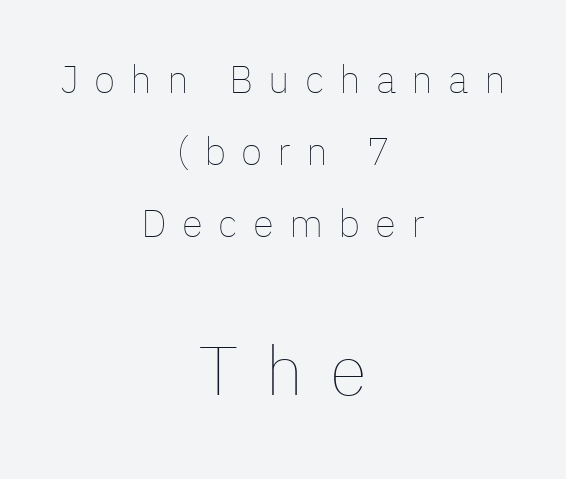
Q: Is the text bold? A: No.
Q: Is the text italic (slanted)? A: No, it is upright.
Q: Is the text underlined? A: No.
Q: How is the paragraph aligned? A: Centered.
Q: Is the spacing between letters normal or unusually wide? A: Unusually wide.
Q: Which block of text is set in a larger size, the first (top) or the second (bottom)? A: The second (bottom) one.
Q: Width (condensed, normal, or wide)? A: Normal.
Q: Stroke contrast? A: Low.
Q: x-height? A: Medium.
Q: Monospaced? A: No.
